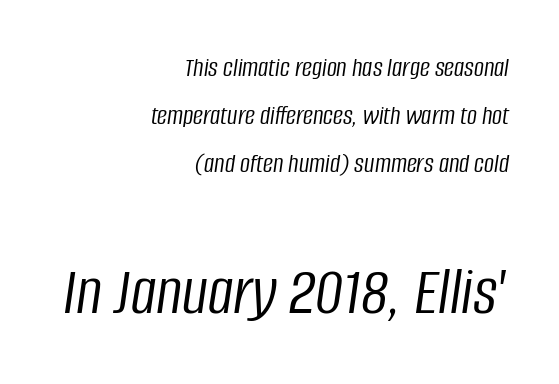
Q: Is the text bold? A: No.
Q: Is the text italic (slanted)? A: Yes, it leans right by about 8 degrees.
Q: Is the text underlined? A: No.
Q: How is the paragraph aligned? A: Right-aligned.
Q: Is the spacing between letters normal or unusually wide? A: Normal.
Q: Which block of text is set in a larger size, the first (top) or the second (bottom)? A: The second (bottom) one.
Q: Width (condensed, normal, or wide)? A: Condensed.
Q: Stroke contrast? A: Low.
Q: x-height? A: Large.
Q: Monospaced? A: No.
